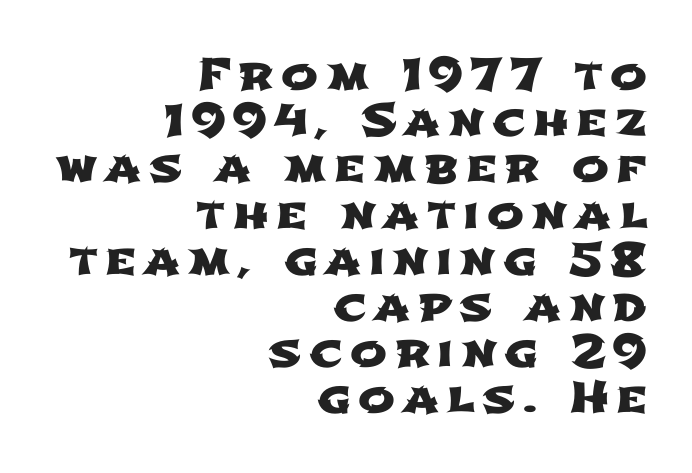
The image shows 44 px wide sans-serif type; set right-aligned, tight line spacing (1.05x), not underlined; low stroke contrast and a medium x-height.
